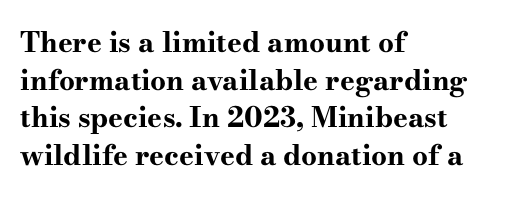
{"serif": "yes", "italic": "no", "bold": "yes", "weight": "bold", "width": "wide", "stroke_contrast": "high", "x_height": "small", "monospaced": "no", "underline": "no", "align": "left", "line_spacing": "normal", "line_spacing_ratio": 1.34, "letter_spacing": "normal", "letter_spacing_em": 0.0, "glyph_px": 28}
